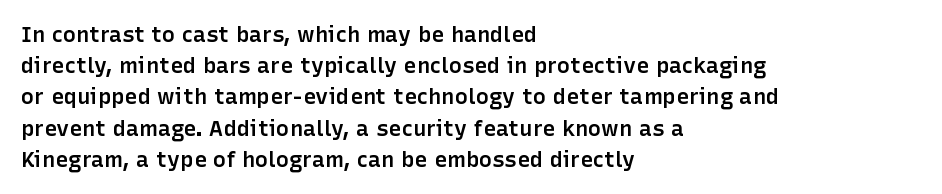
This is moderately heavy type, rendered in semibold. No extra tracking has been applied to these lines. Alignment: flush left. Leading matches the norm, producing a regular column.
